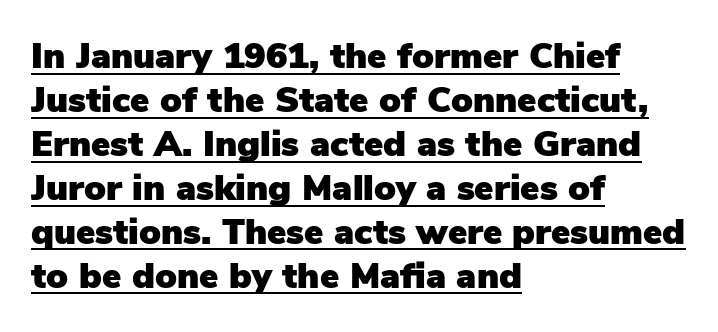
{"serif": "no", "italic": "no", "width": "normal", "stroke_contrast": "low", "x_height": "medium", "monospaced": "no", "underline": "yes", "align": "left", "line_spacing_ratio": 1.22, "letter_spacing": "normal", "letter_spacing_em": 0.0, "glyph_px": 36}
